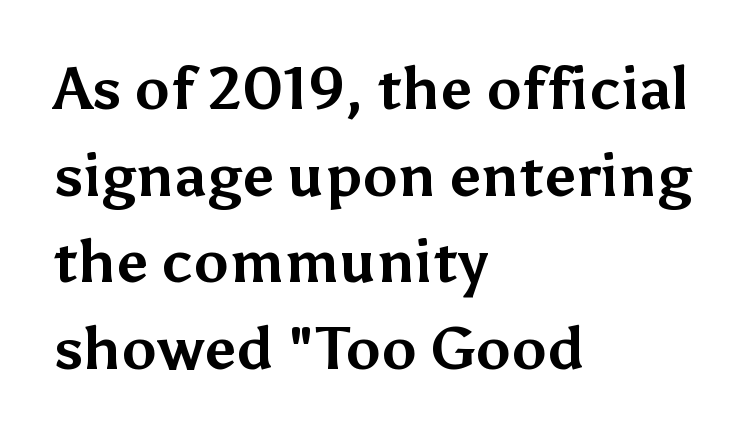
The image shows 59 px bold sans-serif type, upright; set left-aligned, normal line spacing (1.47x), normal letter spacing, not underlined; medium stroke contrast and a medium x-height.
